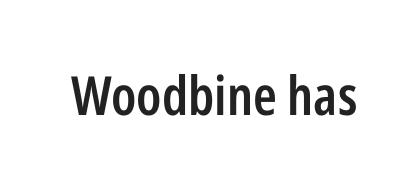
Moderately thickened strokes mark this as semibold type. Beneath every word, the page is bare. In terms of posture, this sample is upright. These lines are composed in type without serifs. The rendering uses natural spacing where letterforms have individual widths.
